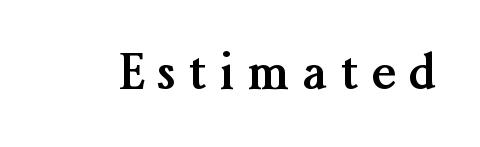
{"serif": "yes", "italic": "no", "bold": "yes", "weight": "semibold", "width": "normal", "stroke_contrast": "medium", "x_height": "medium", "monospaced": "no", "underline": "no", "letter_spacing": "wide", "letter_spacing_em": 0.28, "glyph_px": 49}
